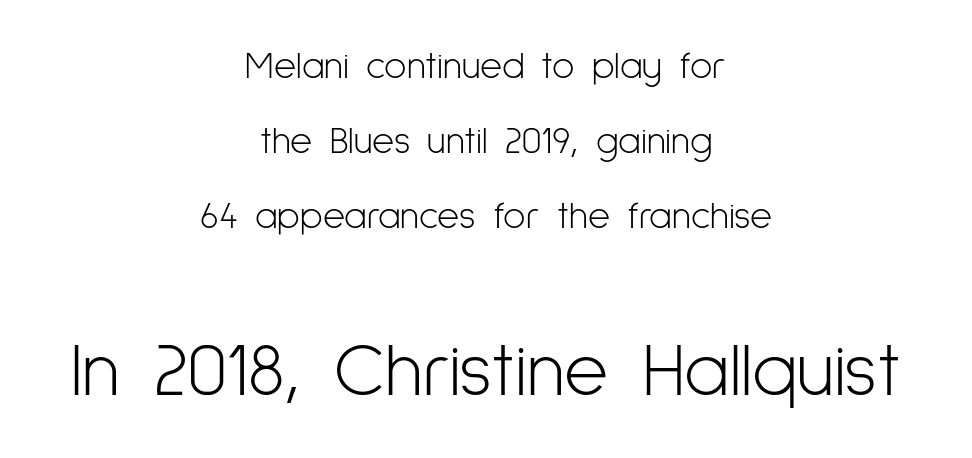
The image shows 76 px light, condensed sans-serif type, upright; set centered, loose line spacing (1.98x), normal letter spacing, not underlined; the second (bottom) block is 2.0x larger; low stroke contrast and a medium x-height.
